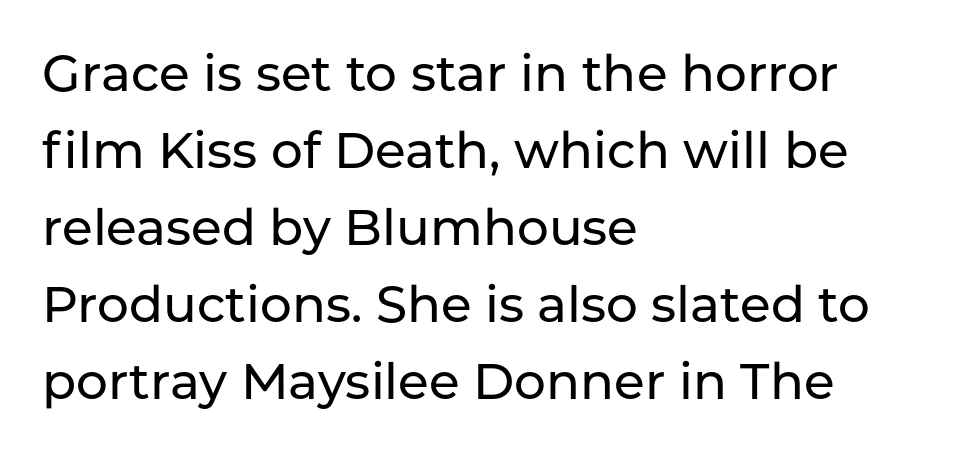
Q: Is the text italic (slanted)? A: No, it is upright.
Q: Is the typeface a serif or a sans-serif typeface? A: Sans-serif.
Q: Is the text underlined? A: No.
Q: How is the paragraph aligned? A: Left-aligned.
Q: Is the spacing between letters normal or unusually wide? A: Normal.
Q: Is the spacing between lines tight, normal or loose? A: Normal.
Q: Width (condensed, normal, or wide)? A: Normal.
Q: Stroke contrast? A: Low.
Q: x-height? A: Medium.
Q: Monospaced? A: No.
